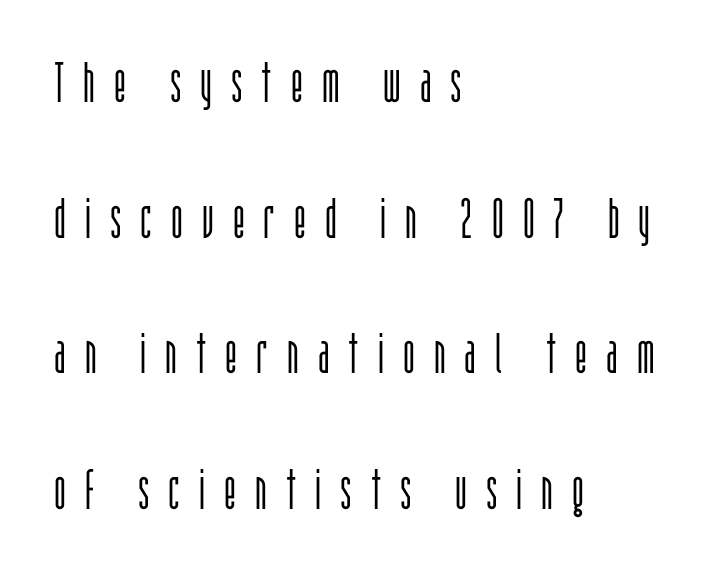
The image shows 56 px light, condensed sans-serif type, upright; set left-aligned, loose line spacing (2.42x), unusually wide letter spacing (+0.34 em), not underlined; low stroke contrast and a large x-height.
